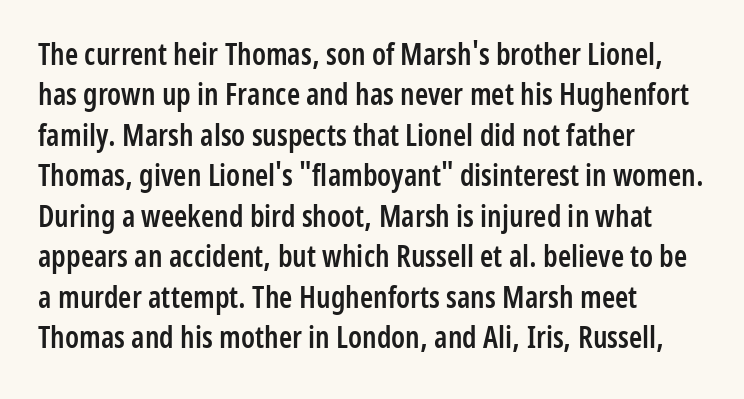
Q: Is the text bold? A: Semi-bold.
Q: Is the text italic (slanted)? A: No, it is upright.
Q: Is the typeface a serif or a sans-serif typeface? A: Sans-serif.
Q: Is the text underlined? A: No.
Q: How is the paragraph aligned? A: Left-aligned.
Q: Is the spacing between letters normal or unusually wide? A: Normal.
Q: Is the spacing between lines tight, normal or loose? A: Normal.
Q: Width (condensed, normal, or wide)? A: Condensed.
Q: Stroke contrast? A: Low.
Q: x-height? A: Medium.
Q: Monospaced? A: No.
